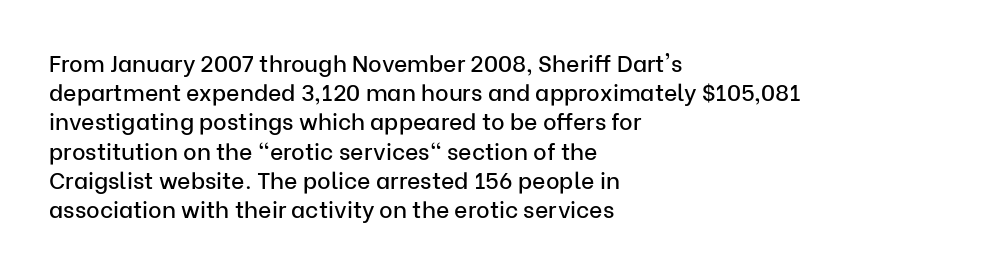
Interline gaps are of average width in this sample. Short note: letters normally spaced. Posture: vertical. The strip under each line holds only bare page. Which margin do the lines hug? The left one — the right edge is uneven.
